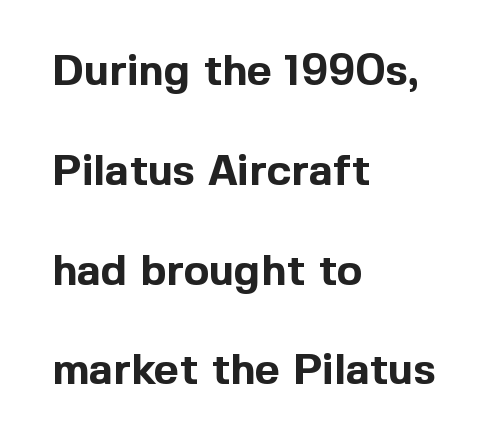
Serifs: no, the terminals of the letterforms are clean. Style check: upright. Line spacing here is loose. The passage shown is typed in a proportional face where columns would drift. Left-aligned paragraph, ragged on the right. Look at the stroke-to-counter ratio: heavy, a bold.
